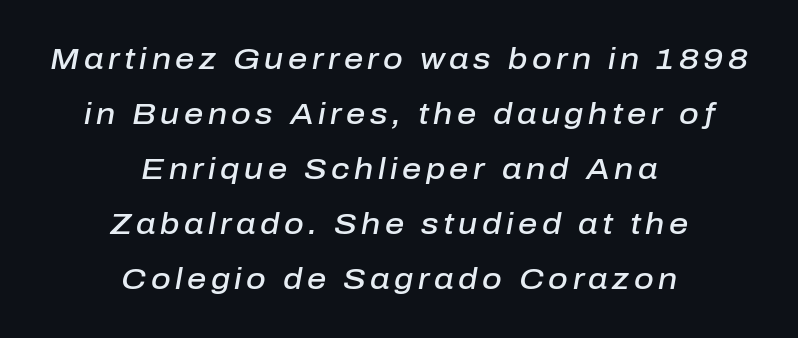
The image shows 30 px semibold type, italic (leaning right); set centered, line spacing 1.83x, not underlined; low stroke contrast and a medium x-height.
